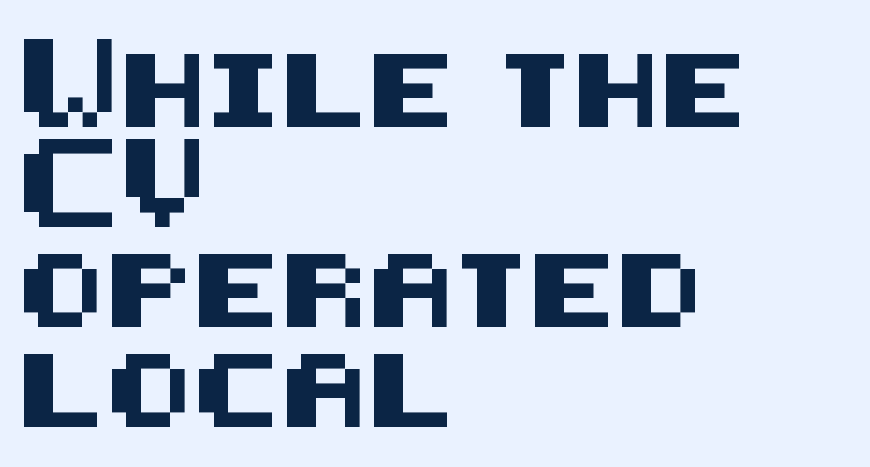
The image shows 73 px sans-serif type, upright; set left-aligned, normal line spacing (1.37x), normal letter spacing, not underlined; medium stroke contrast and a large x-height.
